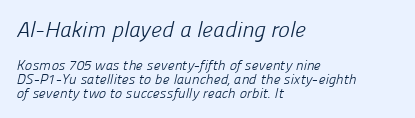
Q: Is the text bold? A: No.
Q: Is the text underlined? A: No.
Q: How is the paragraph aligned? A: Left-aligned.
Q: Is the spacing between letters normal or unusually wide? A: Normal.
Q: Is the spacing between lines tight, normal or loose? A: Tight.
Q: Which block of text is set in a larger size, the first (top) or the second (bottom)? A: The first (top) one.
